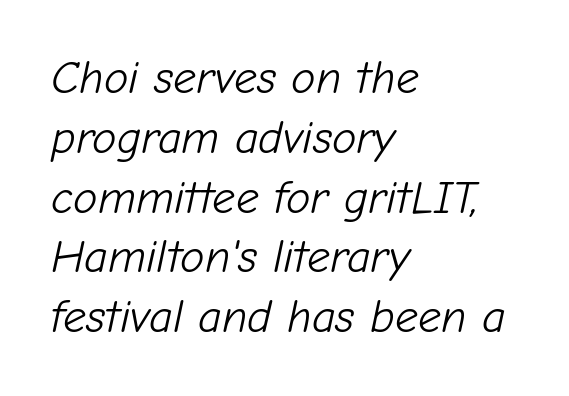
Q: Is the text bold? A: No.
Q: Is the text italic (slanted)? A: Yes, it leans right by about 12 degrees.
Q: Is the text underlined? A: No.
Q: How is the paragraph aligned? A: Left-aligned.
Q: Is the spacing between letters normal or unusually wide? A: Normal.
Q: Is the spacing between lines tight, normal or loose? A: Normal.
Q: Width (condensed, normal, or wide)? A: Normal.
Q: Stroke contrast? A: Low.
Q: x-height? A: Medium.
Q: Monospaced? A: No.
